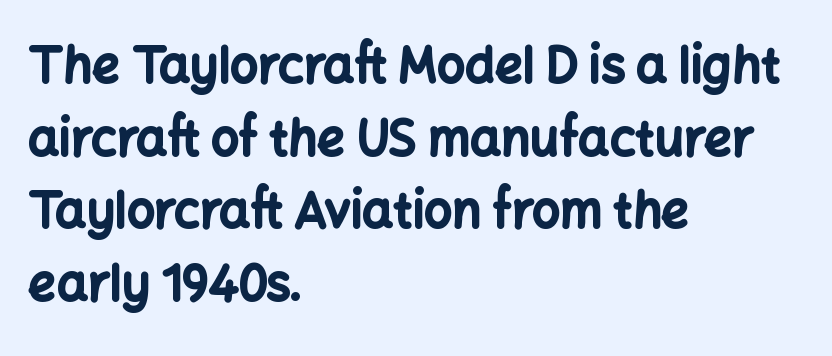
Q: Is the text bold? A: Yes.
Q: Is the text italic (slanted)? A: No, it is upright.
Q: Is the typeface a serif or a sans-serif typeface? A: Sans-serif.
Q: Is the text underlined? A: No.
Q: How is the paragraph aligned? A: Left-aligned.
Q: Is the spacing between letters normal or unusually wide? A: Normal.
Q: Is the spacing between lines tight, normal or loose? A: Normal.
Q: Width (condensed, normal, or wide)? A: Normal.
Q: Stroke contrast? A: Low.
Q: x-height? A: Medium.
Q: Monospaced? A: No.
